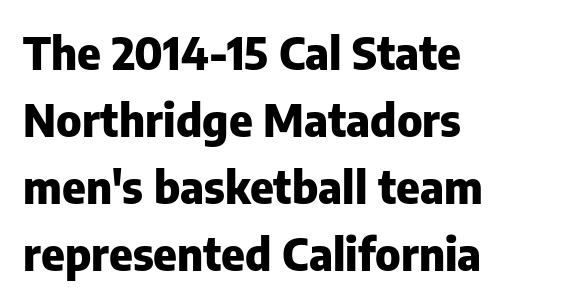
Regarding serifs, this sample does without them. These lines sit exactly where default settings would place them. Descenders hang freely into open space. Caption: bold face, heavy strokes. These lines were composed using upright roman letters.
